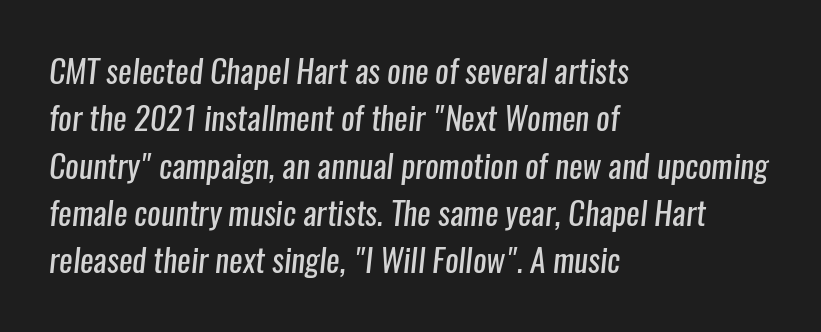
Decoration check: the copy has no underline. The text was rendered using a sans face with plain stroke endings. You could call the tracking neutral — neither tight nor loose. The paragraph has a hard left edge and a soft right edge.
